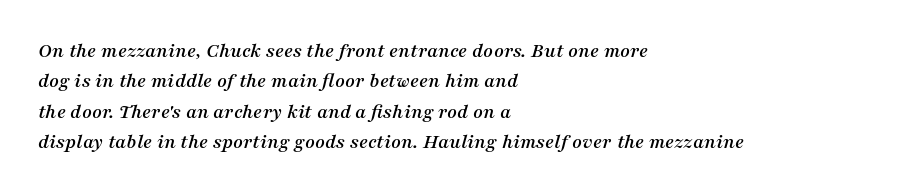
Q: Is the text italic (slanted)? A: Yes, it leans right by about 16 degrees.
Q: Is the text underlined? A: No.
Q: How is the paragraph aligned? A: Left-aligned.
Q: Is the spacing between letters normal or unusually wide? A: Normal.
Q: Is the spacing between lines tight, normal or loose? A: Normal.
